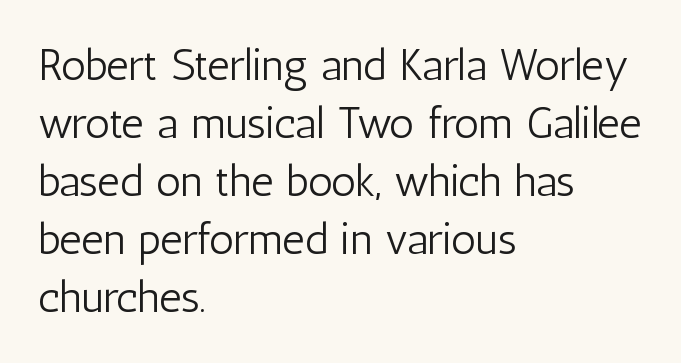
The image shows 44 px light, condensed sans-serif type, upright; set left-aligned, normal line spacing (1.32x), normal letter spacing, not underlined; low stroke contrast and a medium x-height.
